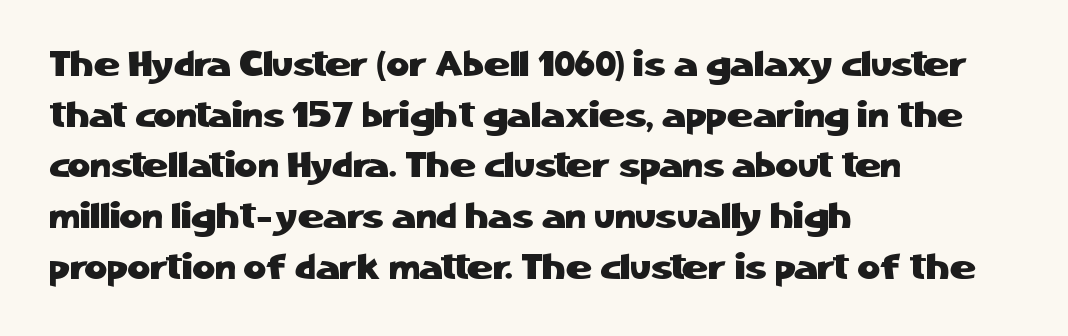
Vertically, the passage feels balanced, rows spaced as you'd expect. A typesetter would mark this as roman, not italic. Type without underlining. Notice how the passage keeps a crisp vertical edge on the left only.
